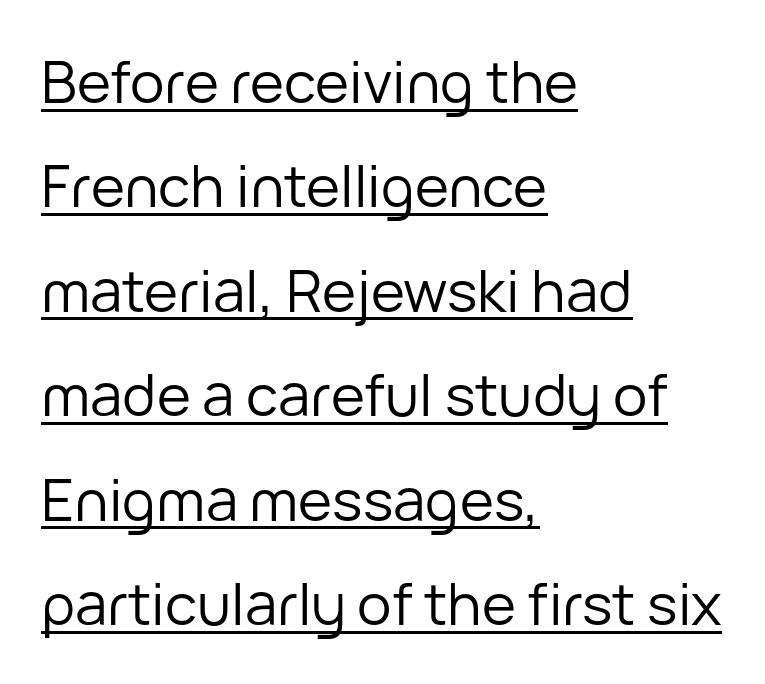
{"serif": "no", "italic": "no", "bold": "no", "weight": "regular", "width": "normal", "stroke_contrast": "low", "x_height": "medium", "monospaced": "no", "underline": "yes", "align": "left", "line_spacing_ratio": 1.8, "letter_spacing": "normal", "letter_spacing_em": 0.0, "glyph_px": 58}
